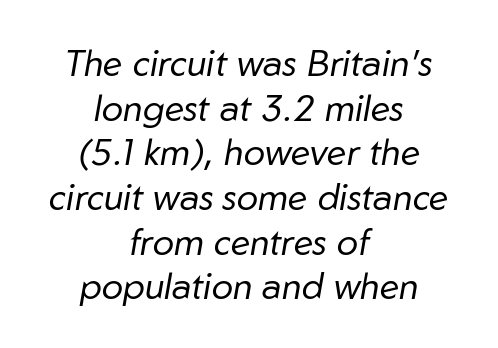
The image shows 36 px regular-weight type, italic (leaning right); set centered, line spacing 1.24x, normal letter spacing, not underlined; low stroke contrast and a medium x-height.
